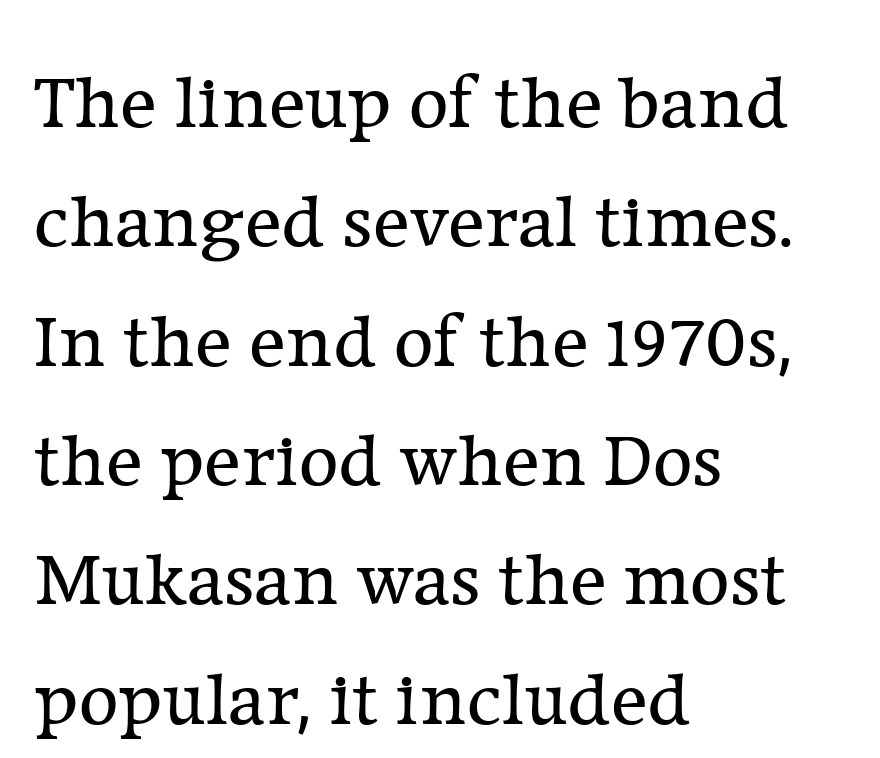
Note the varied advance widths — an 'i' is clearly narrower than an 'm'. Default kerning and tracking; the words read as compact shapes. A typesetter would label this face a serif. Casual observation: everything's shoved over to the left. Unmarked baselines from the first word to the last.
